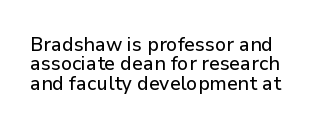
The passage shown stacks its lines with hardly any gap. Does the lettering tilt? It doesn't — this is upright. Honestly, there is no underline to notice here at all. Observe the ordinary spacing: letters are neighbours, not strangers.
